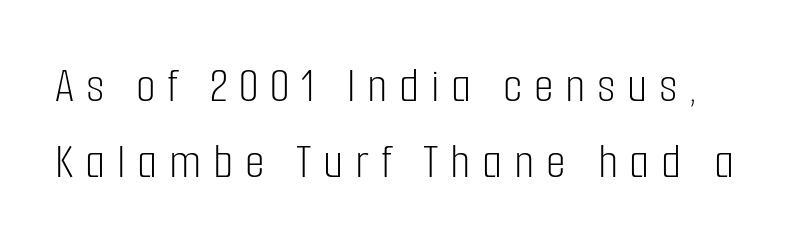
Does the leading feel generous? No, just average. The letters are spread apart with noticeably loose tracking. Unlike italic type, these characters show no tilt at all. Note the varied advance widths — an 'i' is clearly narrower than an 'm'. Underline: absent.
